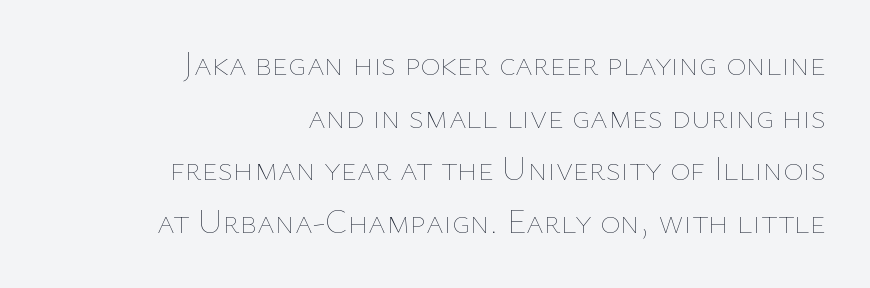
Each line ends at the same right margin while the left side varies. What's the leading like? Ordinary, nothing unusual. The face used here is proportionally spaced, like ordinary book or web type. The passage shown is not underscored anywhere. When letters stand straight like this, we call the style roman or upright.
